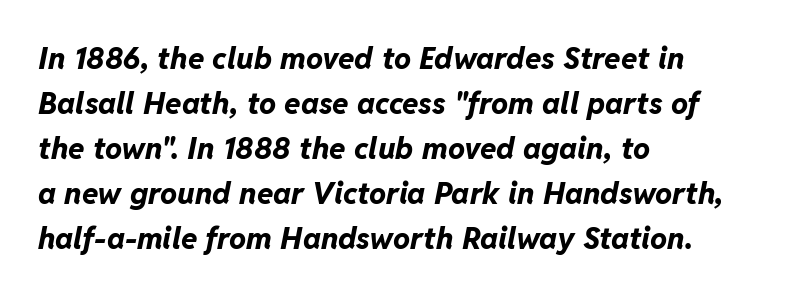
Is this a fixed-width face? No — the glyphs have proportional, varying widths. The font is running at its bold setting. The rendering uses a moderate line-height, typical for paragraphs. Nobody drew a line under any word here.
